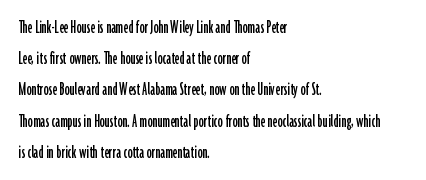
Q: Is the text italic (slanted)? A: No, it is upright.
Q: Is the text underlined? A: No.
Q: How is the paragraph aligned? A: Left-aligned.
Q: Is the spacing between letters normal or unusually wide? A: Normal.
Q: Is the spacing between lines tight, normal or loose? A: Normal.
